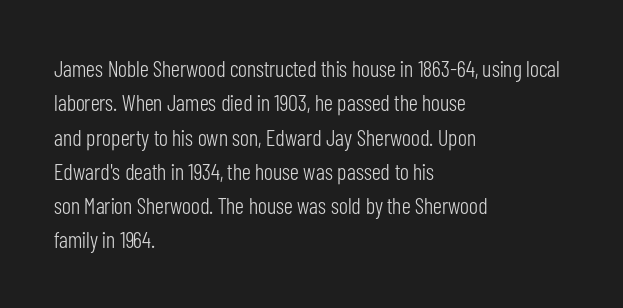
The image shows 23 px text type, upright; set left-aligned, normal line spacing (1.49x), normal letter spacing, not underlined.
